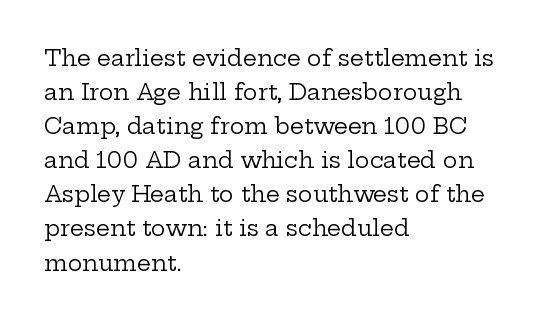
Q: Is the text bold? A: No.
Q: Is the text italic (slanted)? A: No, it is upright.
Q: Is the text underlined? A: No.
Q: How is the paragraph aligned? A: Left-aligned.
Q: Is the spacing between letters normal or unusually wide? A: Normal.
Q: Is the spacing between lines tight, normal or loose? A: Normal.
